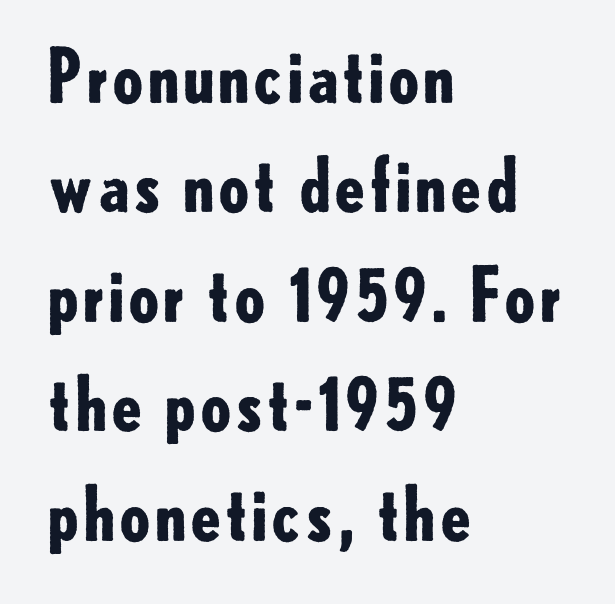
Q: Is the text bold? A: Yes.
Q: Is the text italic (slanted)? A: No, it is upright.
Q: Is the typeface a serif or a sans-serif typeface? A: Sans-serif.
Q: Is the text underlined? A: No.
Q: How is the paragraph aligned? A: Left-aligned.
Q: Is the spacing between letters normal or unusually wide? A: Normal.
Q: Is the spacing between lines tight, normal or loose? A: Normal.
Q: Width (condensed, normal, or wide)? A: Normal.
Q: Stroke contrast? A: Low.
Q: x-height? A: Small.
Q: Monospaced? A: No.
